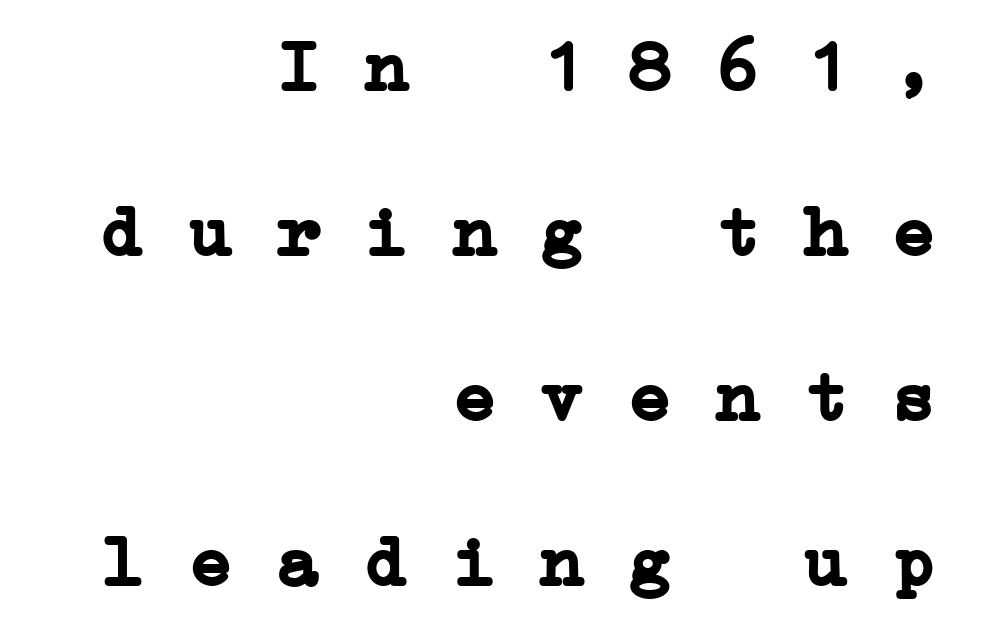
A dark, heavy texture on the line: the type is bold. The block of text is sparse from top to bottom, with ample space between rows. Look at the bottom of the vertical strokes: they flare into serifs here. Nobody drew a line under any word here. The lines in this sample share a right terminus and differ only in where they begin.
